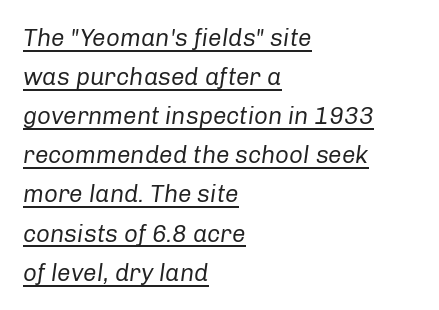
No letter is thick-stroked: the sample isn't bold. Beneath each row of characters lies a ruled line. Casual observation: everything's shoved over to the left. An italicized treatment has been applied to the whole sample. Baseline-to-baseline distance is the conventional proportion of letter height. Does extra space separate the letters? No, they use regular spacing.
